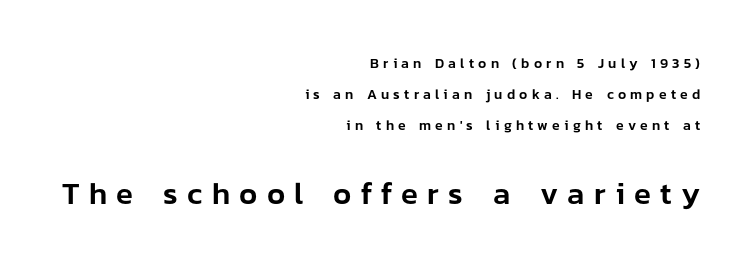
When letters stand straight like this, we call the style roman or upright. Horizontal alignment here is rightward, an uncommon choice for prose. Note the varied advance widths — an 'i' is clearly narrower than an 'm'. Bigger letters appear in the bottom chunk; the top chunk is reduced.
